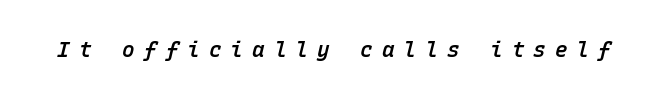
The image shows 21 px text type, italic (leaning right); set unusually wide letter spacing (+0.43 em), not underlined.
